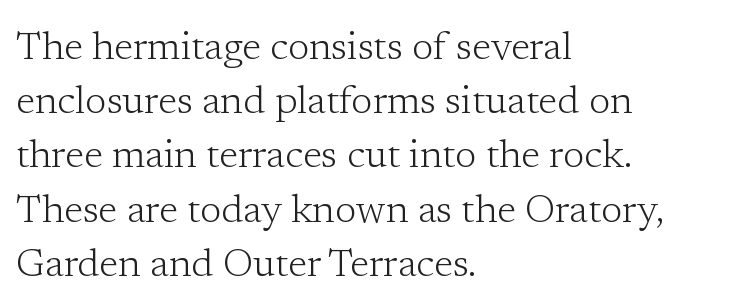
Q: Is the text bold? A: No.
Q: Is the text italic (slanted)? A: No, it is upright.
Q: Is the typeface a serif or a sans-serif typeface? A: Serif.
Q: Is the text underlined? A: No.
Q: How is the paragraph aligned? A: Left-aligned.
Q: Is the spacing between letters normal or unusually wide? A: Normal.
Q: Is the spacing between lines tight, normal or loose? A: Normal.
Q: Width (condensed, normal, or wide)? A: Normal.
Q: Stroke contrast? A: Low.
Q: x-height? A: Medium.
Q: Monospaced? A: No.
